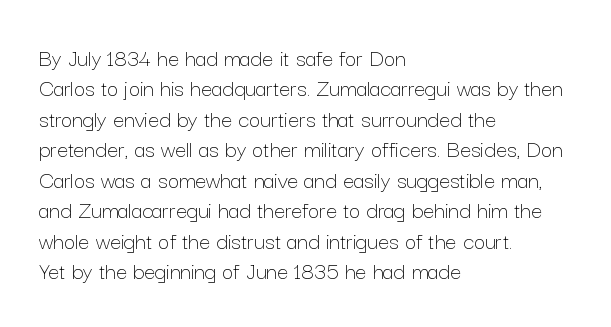
{"italic": "no", "bold": "no", "underline": "no", "align": "left", "line_spacing_ratio": 1.22, "letter_spacing": "normal", "letter_spacing_em": 0.0, "glyph_px": 25}
